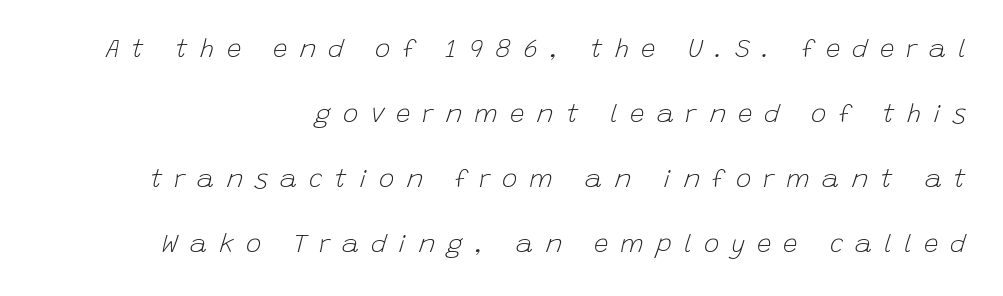
Every character sits at an angle, as italics do. No extra ink here — the face is not bold. Lines of text with bare space underneath. Each line ends at the same right margin while the left side varies.
